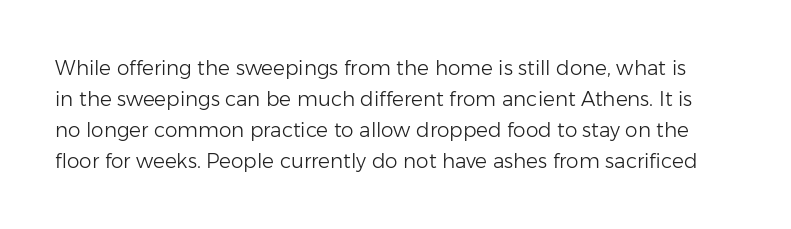
The image shows 20 px text type, upright; set normal line spacing (1.55x), normal letter spacing, not underlined.
